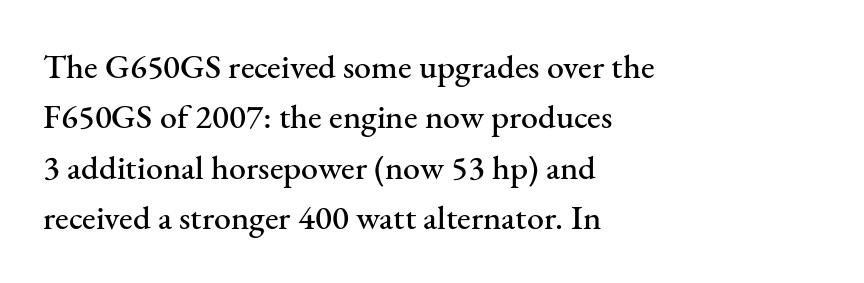
A typesetter would mark this as roman, not italic. The string is rendered with underlining switched off. Nobody touched the tracking dial on this one. Type style note: has serifs. Think of a printed novel: that variable character pitch is what you see here.
